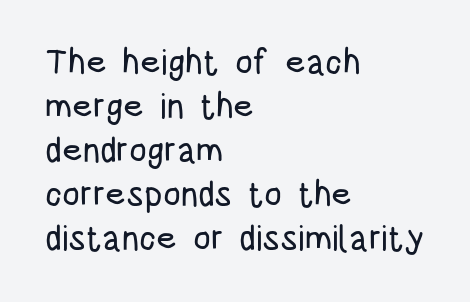
Q: Is the text italic (slanted)? A: No, it is upright.
Q: Is the typeface a serif or a sans-serif typeface? A: Sans-serif.
Q: Is the text underlined? A: No.
Q: How is the paragraph aligned? A: Left-aligned.
Q: Is the spacing between letters normal or unusually wide? A: Normal.
Q: Is the spacing between lines tight, normal or loose? A: Normal.
Q: Width (condensed, normal, or wide)? A: Condensed.
Q: Stroke contrast? A: Low.
Q: x-height? A: Large.
Q: Monospaced? A: No.
